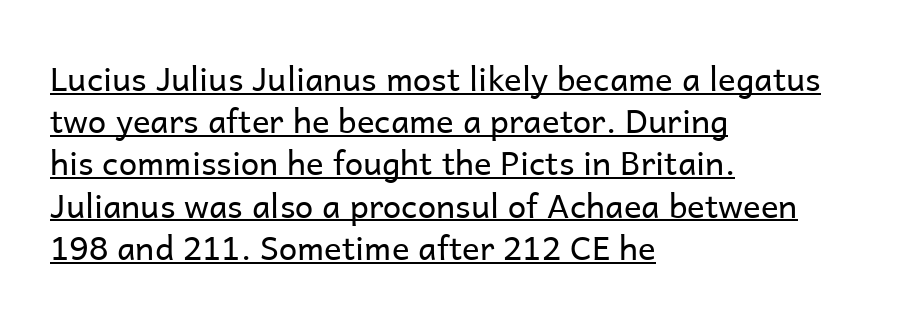
Q: Is the text bold? A: No.
Q: Is the text italic (slanted)? A: No, it is upright.
Q: Is the typeface a serif or a sans-serif typeface? A: Sans-serif.
Q: Is the text underlined? A: Yes.
Q: How is the paragraph aligned? A: Left-aligned.
Q: Is the spacing between letters normal or unusually wide? A: Normal.
Q: Is the spacing between lines tight, normal or loose? A: Normal.
Q: Width (condensed, normal, or wide)? A: Normal.
Q: Stroke contrast? A: Low.
Q: x-height? A: Medium.
Q: Monospaced? A: No.
